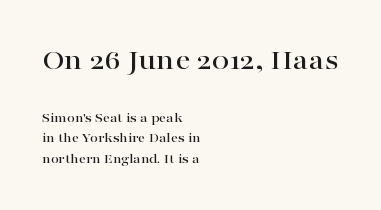
Q: Is the text italic (slanted)? A: No, it is upright.
Q: Is the typeface a serif or a sans-serif typeface? A: Serif.
Q: Is the text underlined? A: No.
Q: How is the paragraph aligned? A: Left-aligned.
Q: Is the spacing between letters normal or unusually wide? A: Normal.
Q: Is the spacing between lines tight, normal or loose? A: Normal.
Q: Which block of text is set in a larger size, the first (top) or the second (bottom)? A: The first (top) one.
Q: Width (condensed, normal, or wide)? A: Wide.
Q: Stroke contrast? A: High.
Q: x-height? A: Medium.
Q: Monospaced? A: No.
